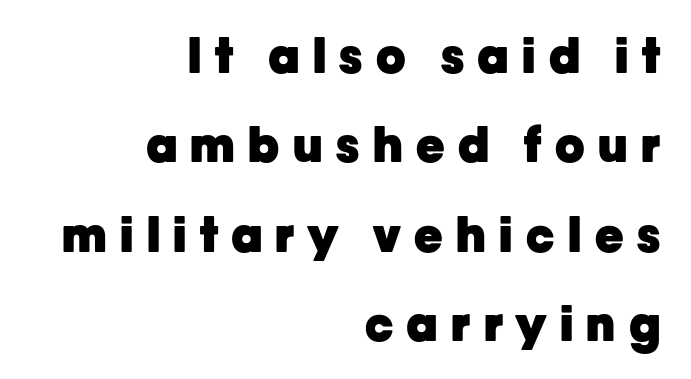
The image shows 48 px heavy sans-serif type, upright; set right-aligned, line spacing 1.86x, unusually wide letter spacing (+0.28 em), not underlined; low stroke contrast and a medium x-height.
